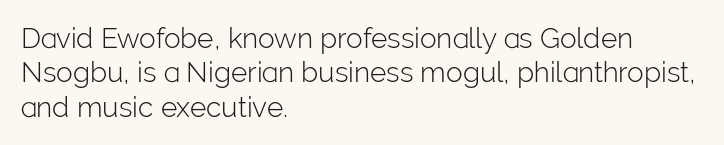
Tracking here is standard; glyphs follow each other at the usual distance. Spacing verdict: proportional, widths tailored to each character. Type style note: lacks serifs. Does the copy run flush right? No — it runs flush left.
